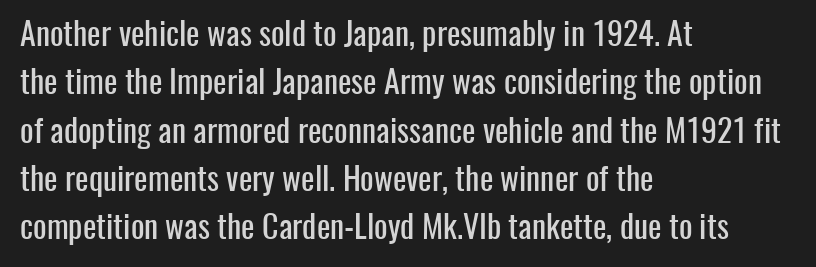
The letters stand straight up with perfectly vertical stems. The font family rendered here belongs to the sans-serif group. A typesetter would call this leading conventional body-copy spacing. Is the block centered? No — it sits flush against the left margin. You could not count columns in this text — the font is proportionally spaced.
